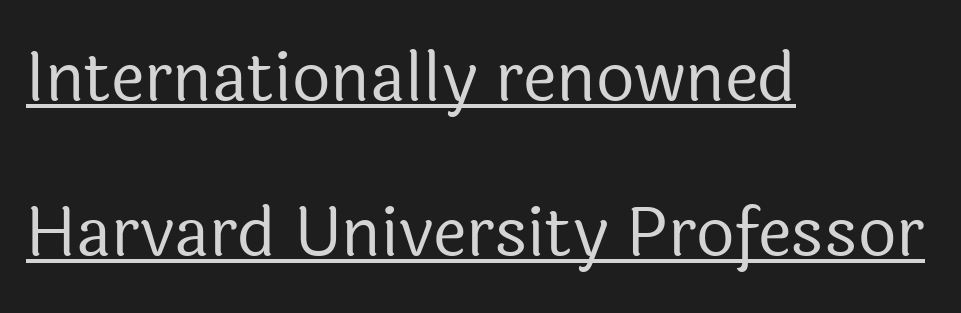
{"serif": "no", "italic": "no", "bold": "no", "weight": "regular", "width": "normal", "x_height": "medium", "monospaced": "no", "underline": "yes", "align": "left", "line_spacing": "loose", "line_spacing_ratio": 2.32, "letter_spacing": "normal", "letter_spacing_em": 0.0, "glyph_px": 67}
